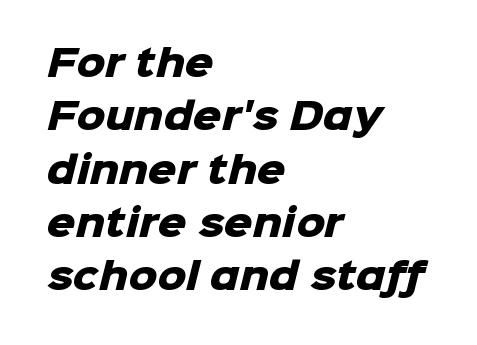
The image shows 36 px heavy sans-serif type; set left-aligned, normal line spacing (1.48x), normal letter spacing, not underlined; low stroke contrast and a medium x-height.
